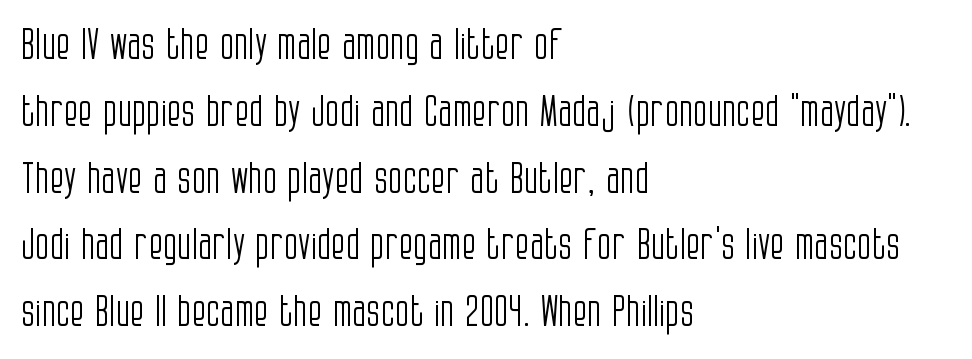
The baseline area is clear. This rendering employs a face without finishing strokes, i.e., a sans-serif. Vertical spacing — default. The letterforms sit at book weight or below. Letter spacing: default. The setting favours the left margin, as ordinary paragraphs usually do.
